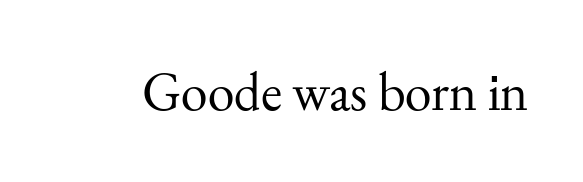
The image shows 54 px regular-weight serif type, upright; set normal letter spacing, not underlined; medium stroke contrast and a small x-height.
